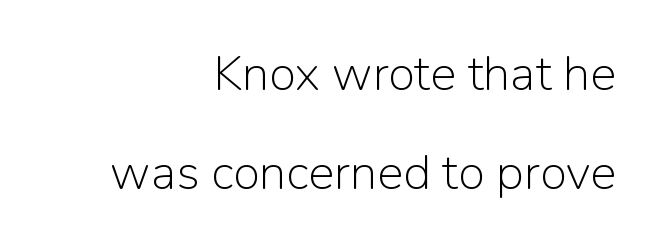
{"serif": "no", "italic": "no", "bold": "no", "weight": "light", "width": "normal", "stroke_contrast": "low", "x_height": "medium", "monospaced": "no", "underline": "no", "align": "right", "line_spacing": "loose", "line_spacing_ratio": 2.03, "letter_spacing": "normal", "letter_spacing_em": 0.0, "glyph_px": 49}
